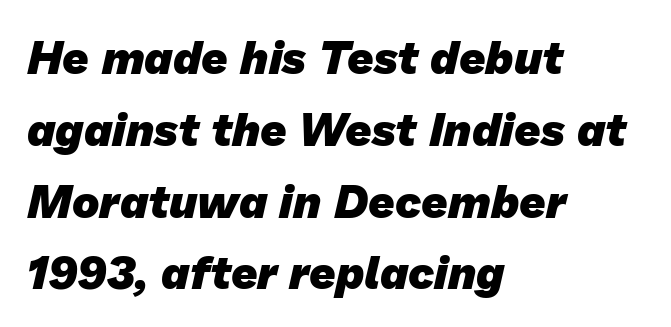
{"serif": "no", "bold": "yes", "weight": "heavy", "width": "normal", "stroke_contrast": "low", "x_height": "medium", "monospaced": "no", "underline": "no", "align": "left", "line_spacing": "normal", "line_spacing_ratio": 1.56, "letter_spacing": "normal", "letter_spacing_em": 0.0, "glyph_px": 46}
